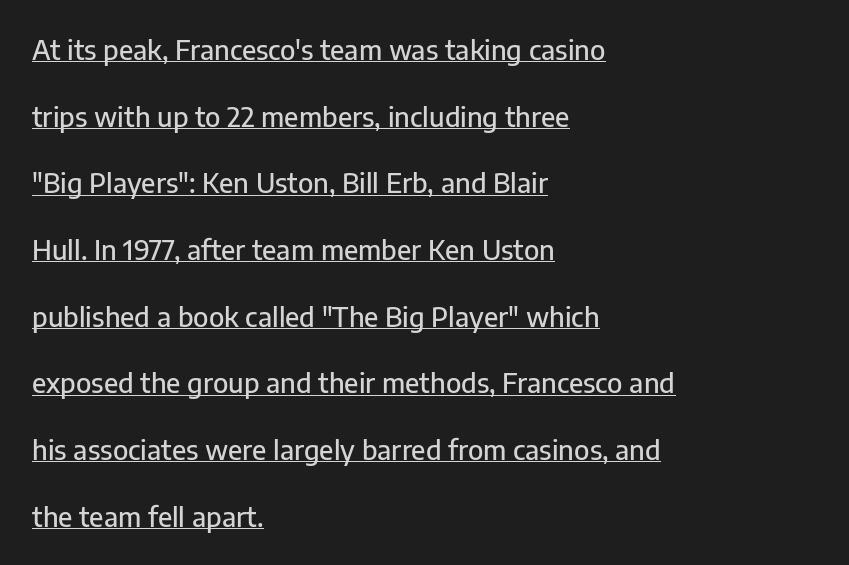
Every character sits straight up, as roman type does. Typeset ragged right — the left edge is the straight one. Students, observe the line beneath the letters — that is underlining. How are the letters spaced? Ordinarily, with no added tracking.
